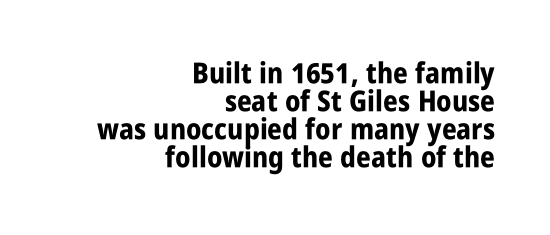
The image shows 29 px bold, condensed sans-serif type, upright; set right-aligned, tight line spacing (0.97x), normal letter spacing, not underlined; low stroke contrast and a large x-height.
